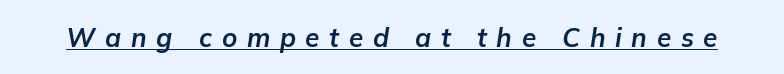
Q: Is the text bold? A: Yes.
Q: Is the text italic (slanted)? A: Yes, it leans right by about 9 degrees.
Q: Is the text underlined? A: Yes.
Q: Is the spacing between letters normal or unusually wide? A: Unusually wide.
